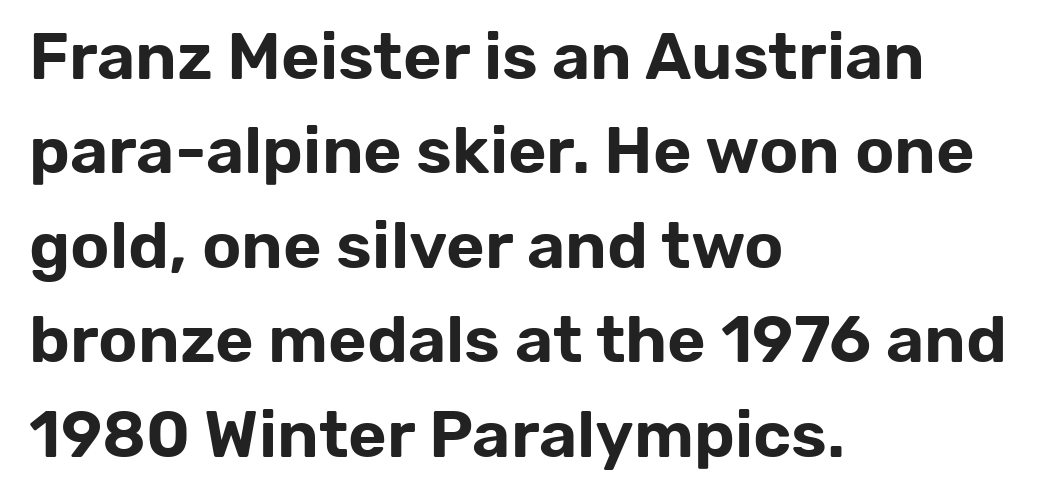
{"serif": "no", "italic": "no", "width": "normal", "stroke_contrast": "low", "x_height": "medium", "monospaced": "no", "underline": "no", "align": "left", "line_spacing": "normal", "line_spacing_ratio": 1.43, "letter_spacing": "normal", "letter_spacing_em": 0.0, "glyph_px": 66}
